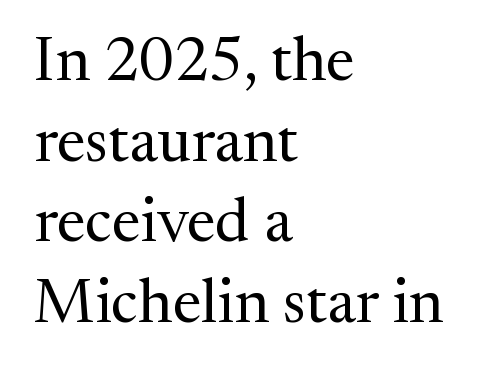
Q: Is the text bold? A: No.
Q: Is the text italic (slanted)? A: No, it is upright.
Q: Is the typeface a serif or a sans-serif typeface? A: Serif.
Q: Is the text underlined? A: No.
Q: How is the paragraph aligned? A: Left-aligned.
Q: Is the spacing between letters normal or unusually wide? A: Normal.
Q: Is the spacing between lines tight, normal or loose? A: Normal.
Q: Width (condensed, normal, or wide)? A: Normal.
Q: Stroke contrast? A: Medium.
Q: x-height? A: Medium.
Q: Monospaced? A: No.
